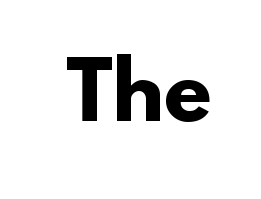
{"serif": "no", "bold": "yes", "weight": "heavy", "width": "normal", "stroke_contrast": "low", "x_height": "small", "monospaced": "no", "underline": "no", "letter_spacing": "normal", "letter_spacing_em": 0.0, "glyph_px": 78}
